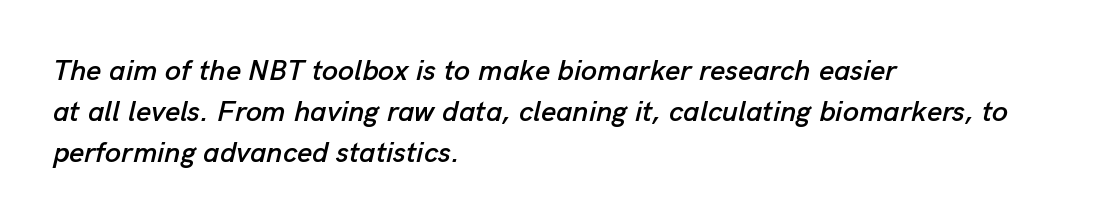
The image shows 29 px text type, italic (leaning right); set left-aligned, normal line spacing (1.41x), normal letter spacing, not underlined; low stroke contrast and a medium x-height.
